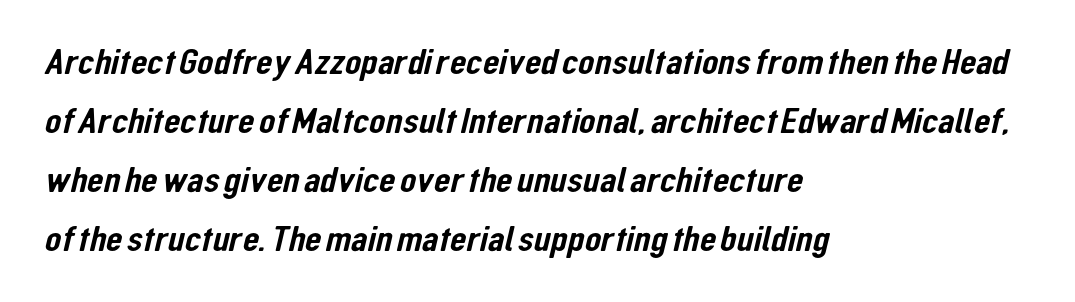
{"serif": "no", "width": "condensed", "stroke_contrast": "low", "x_height": "medium", "monospaced": "no", "underline": "no", "align": "left", "line_spacing": "normal", "line_spacing_ratio": 1.55, "letter_spacing": "normal", "letter_spacing_em": 0.0, "glyph_px": 38}
